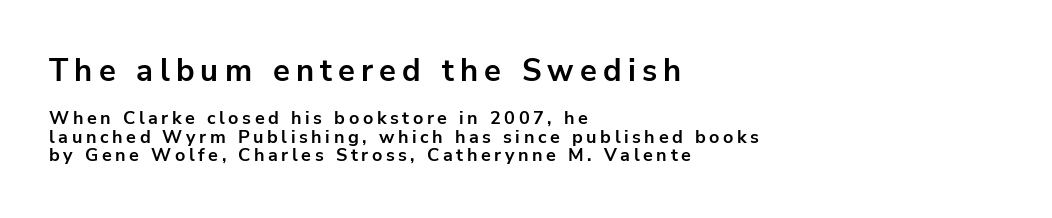
{"serif": "no", "italic": "no", "bold": "yes", "weight": "bold", "width": "normal", "stroke_contrast": "low", "x_height": "medium", "monospaced": "no", "underline": "no", "align": "left", "line_spacing": "tight", "line_spacing_ratio": 1.02, "letter_spacing": "wide", "letter_spacing_em": 0.2, "larger_block": "first", "size_ratio": 1.72, "glyph_px": 31}
